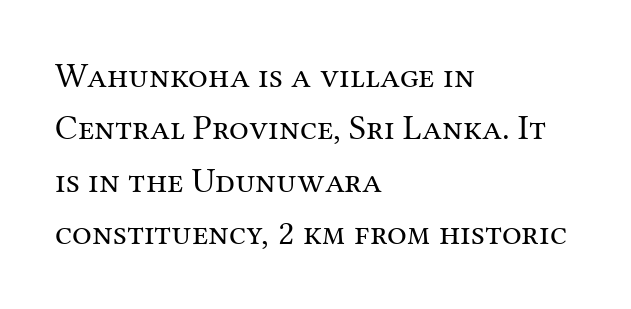
Stem width sits at or under what a default text font uses. Students, note that the glyphs here touch the page at normal intervals. The letters stand straight up with perfectly vertical stems. Quick note: underline off. Leading: standard.
